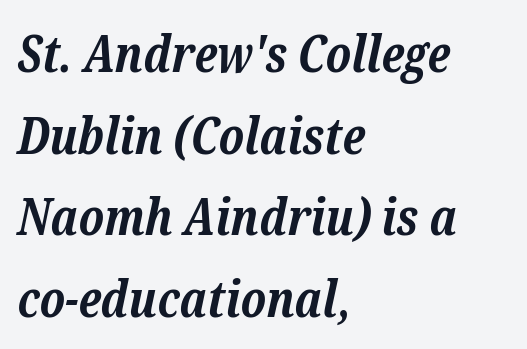
The passage shown has conventional tracking throughout. These lines are set flush left with a ragged right edge. It's the slanting kind of type. Each glyph is drawn with heavy, bold strokes.
